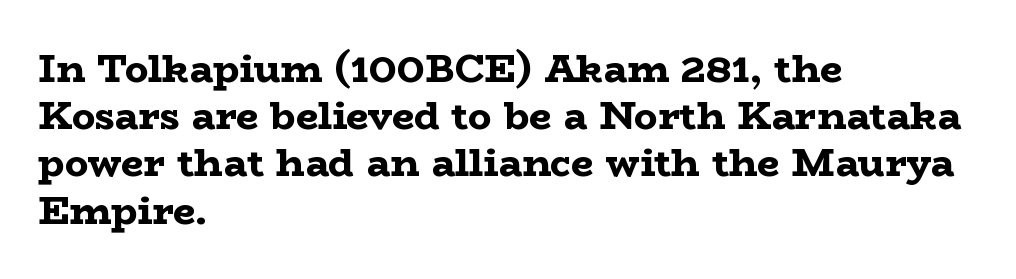
The image shows 39 px bold, wide serif type, upright; set left-aligned, line spacing 1.21x, normal letter spacing, not underlined; low stroke contrast and a medium x-height.
